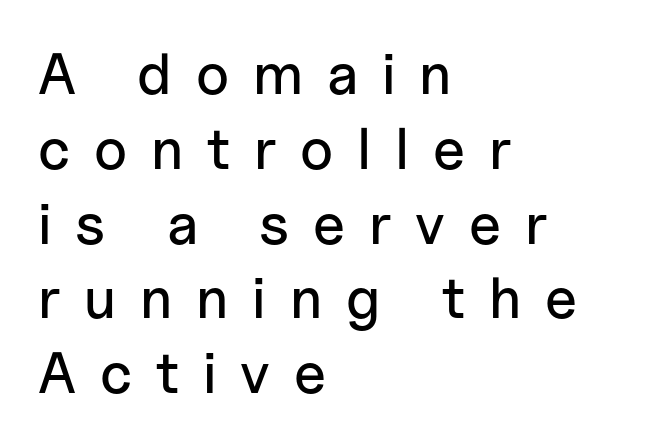
{"serif": "no", "italic": "no", "width": "normal", "stroke_contrast": "low", "x_height": "medium", "monospaced": "no", "underline": "no", "align": "left", "line_spacing": "normal", "line_spacing_ratio": 1.29, "letter_spacing": "wide", "letter_spacing_em": 0.41, "glyph_px": 58}
